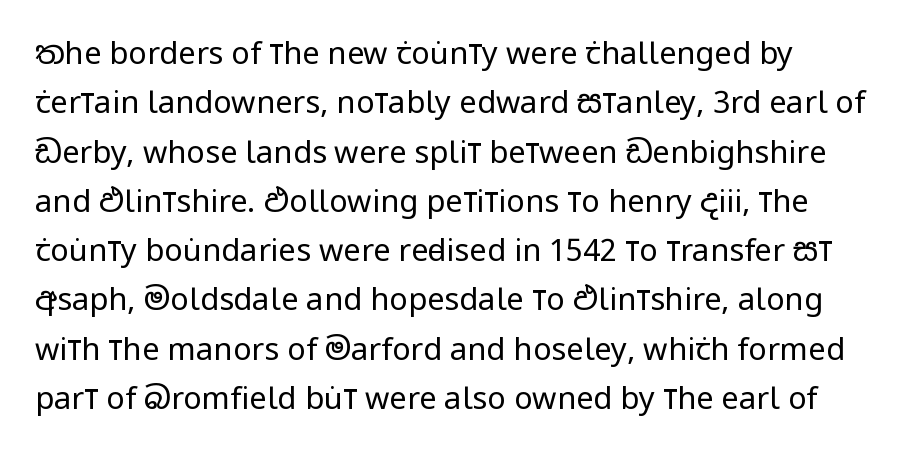
The image shows 31 px regular-weight, condensed sans-serif type, upright; set left-aligned, normal line spacing (1.59x), normal letter spacing, not underlined; low stroke contrast and a large x-height.
